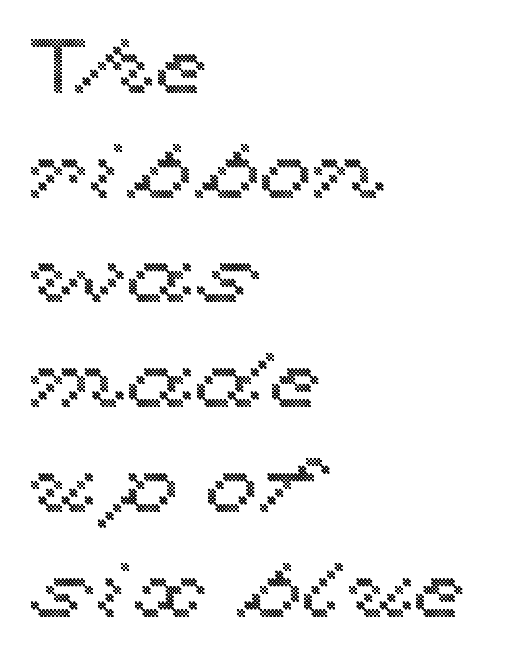
{"width": "wide", "x_height": "medium", "monospaced": "no", "underline": "no", "align": "left", "line_spacing": "normal", "line_spacing_ratio": 1.36, "letter_spacing": "normal", "letter_spacing_em": 0.0, "glyph_px": 77}
